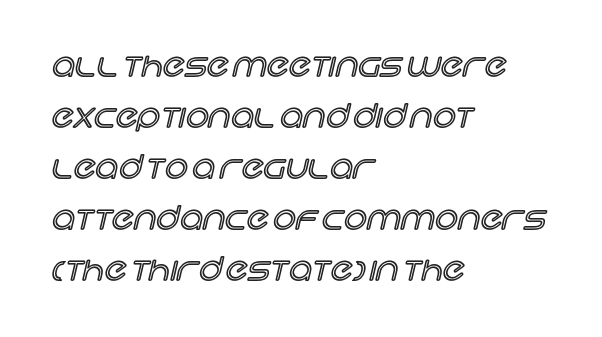
Q: Is the text italic (slanted)? A: Yes.
Q: Is the text underlined? A: No.
Q: How is the paragraph aligned? A: Left-aligned.
Q: Is the spacing between letters normal or unusually wide? A: Normal.
Q: Is the spacing between lines tight, normal or loose? A: Normal.
Q: Width (condensed, normal, or wide)? A: Normal.
Q: x-height? A: Large.
Q: Monospaced? A: No.
